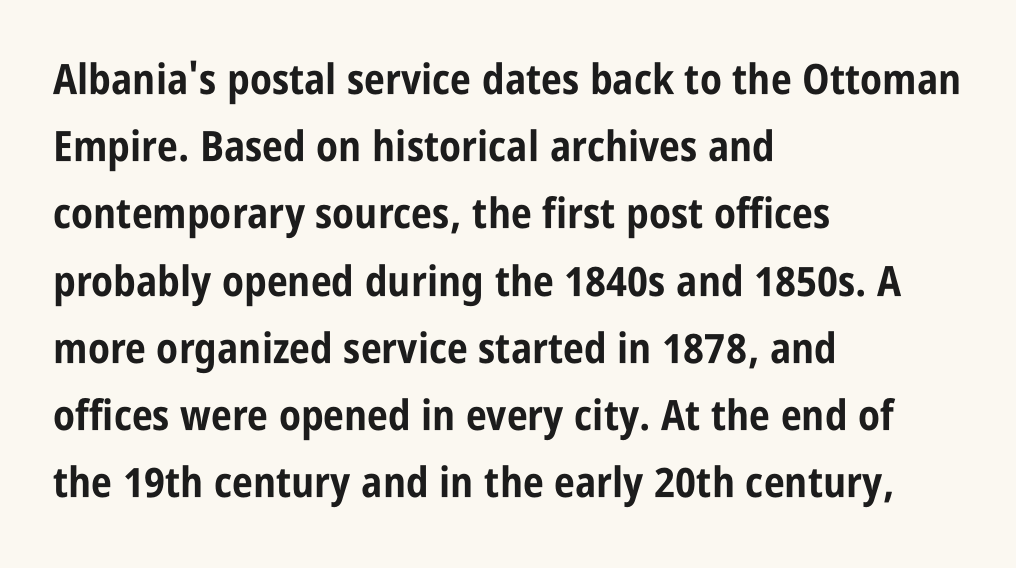
The image shows 42 px bold, condensed sans-serif type, upright; set left-aligned, normal line spacing (1.6x), normal letter spacing, not underlined; low stroke contrast and a large x-height.
